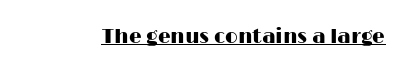
The image shows 20 px text type, upright; set normal letter spacing, underlined.
